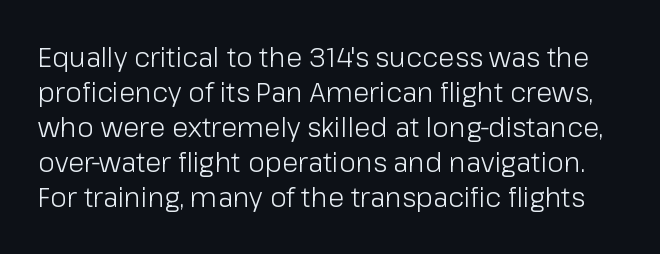
The image shows 27 px text type, upright; set normal line spacing (1.3x), normal letter spacing, not underlined.
